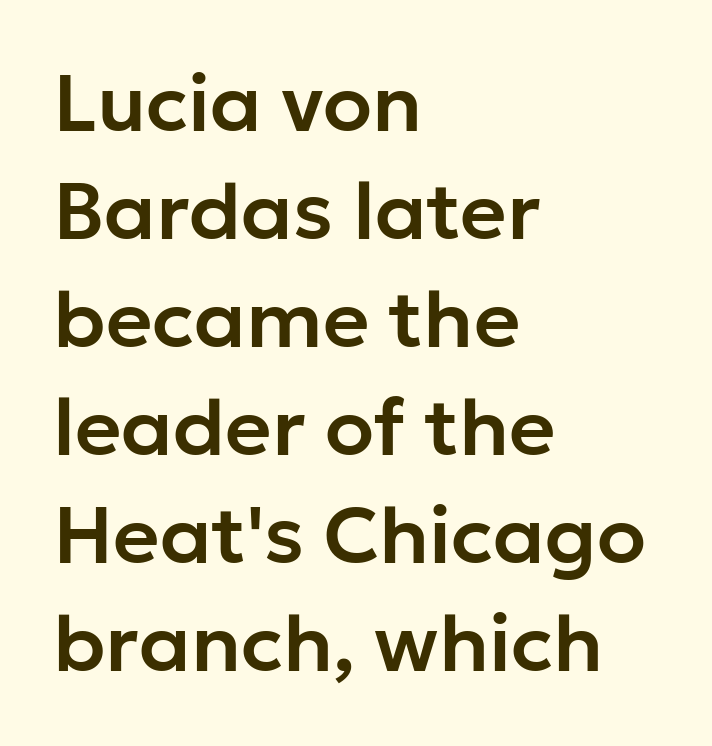
{"serif": "no", "italic": "no", "width": "normal", "stroke_contrast": "low", "x_height": "medium", "monospaced": "no", "underline": "no", "align": "left", "line_spacing": "normal", "line_spacing_ratio": 1.35, "letter_spacing": "normal", "letter_spacing_em": 0.0, "glyph_px": 80}
